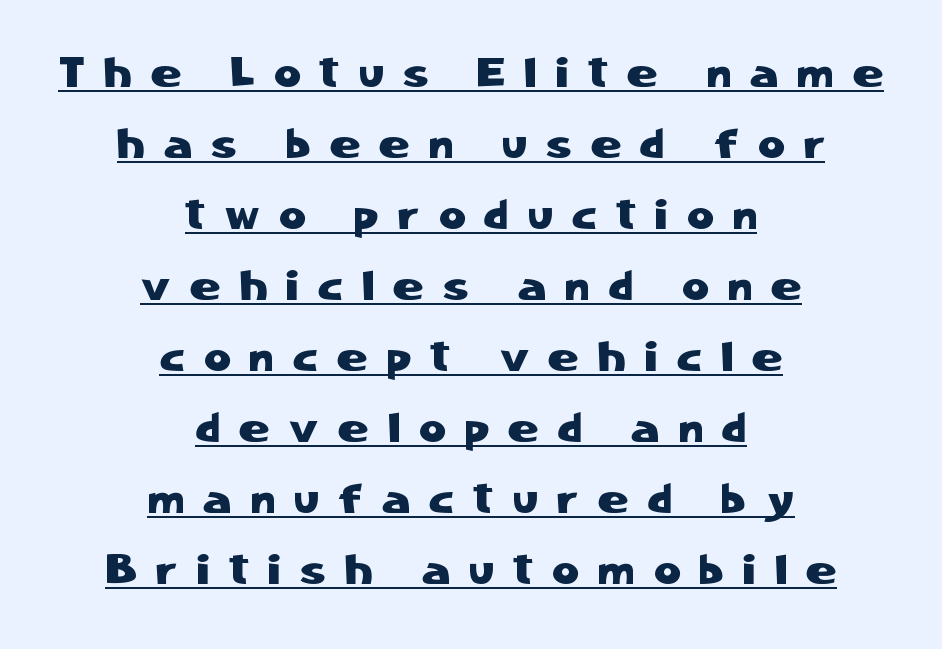
Q: Is the text italic (slanted)? A: No, it is upright.
Q: Is the typeface a serif or a sans-serif typeface? A: Sans-serif.
Q: Is the text underlined? A: Yes.
Q: How is the paragraph aligned? A: Centered.
Q: Is the spacing between letters normal or unusually wide? A: Unusually wide.
Q: Width (condensed, normal, or wide)? A: Normal.
Q: Stroke contrast? A: Low.
Q: x-height? A: Medium.
Q: Monospaced? A: No.
